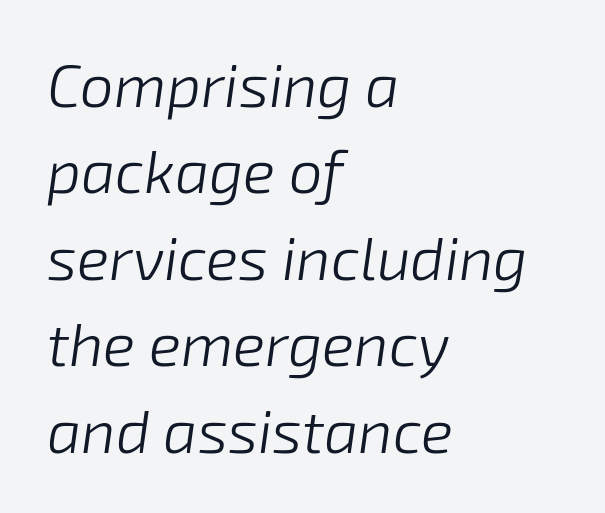
The image shows 60 px light type, italic (leaning right); set left-aligned, normal line spacing (1.44x), normal letter spacing, not underlined; low stroke contrast and a medium x-height.
